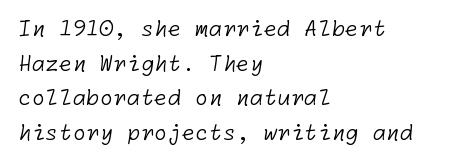
{"bold": "no", "underline": "no", "align": "left", "line_spacing": "normal", "line_spacing_ratio": 1.57, "letter_spacing": "normal", "letter_spacing_em": 0.0, "glyph_px": 22}
